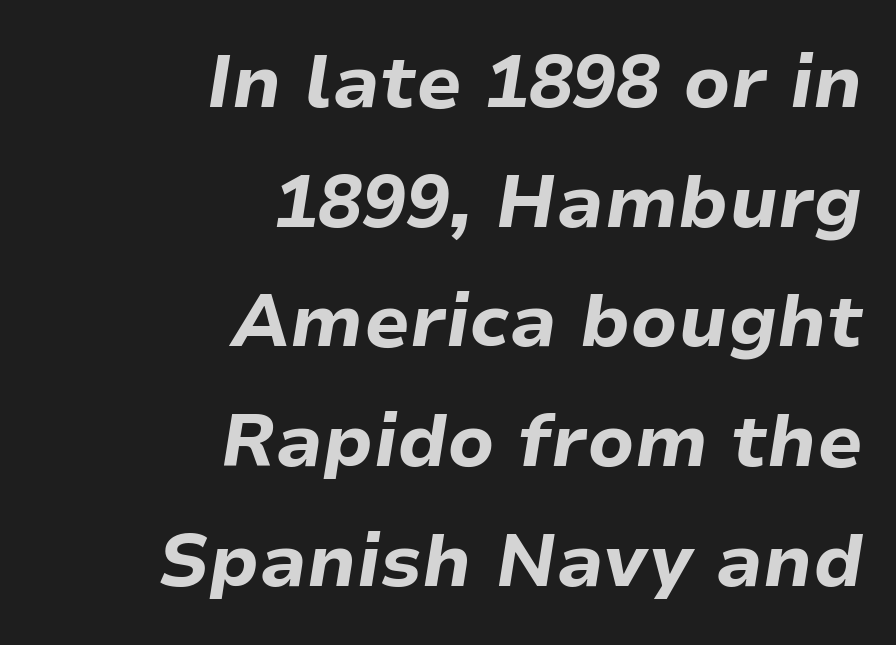
This sample keeps an unexceptional amount of space between lines. The sample has been set heavy, in full bold. Note the varied advance widths — an 'i' is clearly narrower than an 'm'. This rendering features lettering with no underline. Letter spacing: default.
